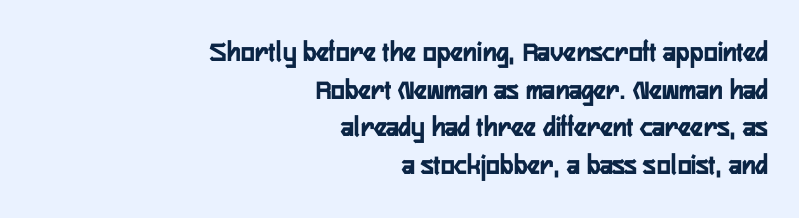
{"serif": "no", "italic": "no", "width": "condensed", "stroke_contrast": "low", "x_height": "medium", "monospaced": "no", "underline": "no", "align": "right", "line_spacing": "normal", "line_spacing_ratio": 1.3, "letter_spacing": "normal", "letter_spacing_em": 0.0, "glyph_px": 29}
